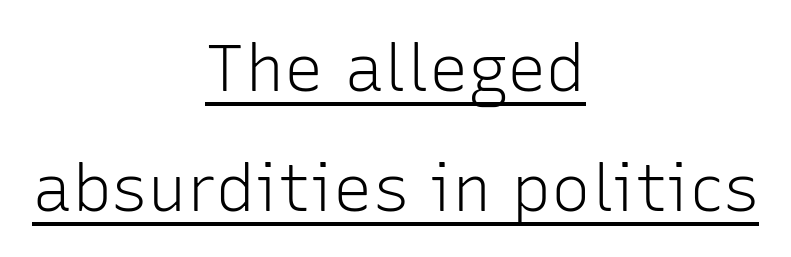
The image shows 66 px light sans-serif type, upright; set centered, line spacing 1.82x, normal letter spacing, underlined; low stroke contrast and a medium x-height.
